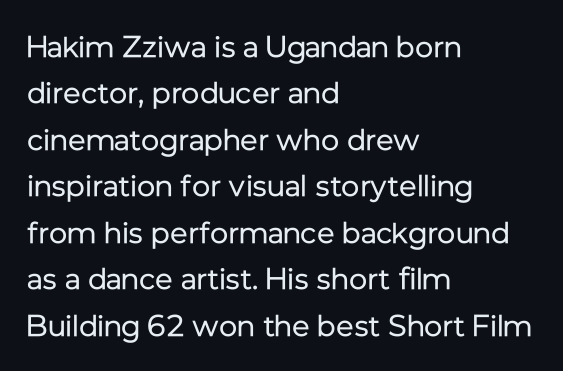
Q: Is the text bold? A: No.
Q: Is the text italic (slanted)? A: No, it is upright.
Q: Is the typeface a serif or a sans-serif typeface? A: Sans-serif.
Q: Is the text underlined? A: No.
Q: How is the paragraph aligned? A: Left-aligned.
Q: Is the spacing between letters normal or unusually wide? A: Normal.
Q: Is the spacing between lines tight, normal or loose? A: Normal.
Q: Width (condensed, normal, or wide)? A: Normal.
Q: Stroke contrast? A: Low.
Q: x-height? A: Medium.
Q: Monospaced? A: No.
